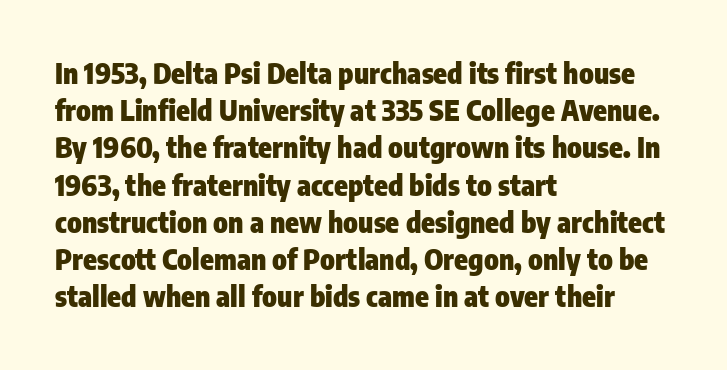
Each letter keeps its own natural width here, so spacing adapts to shape. Check under the words: just untouched page. Every row of glyphs begins at an identical x-position on the left. The typesetting leans heavy: a genuine bold. This is roman type, the default non-slanted kind. Does extra space separate the letters? No, they use regular spacing.
